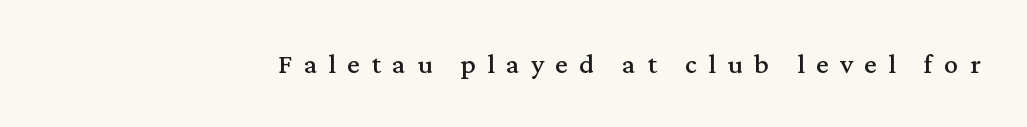
The image shows 28 px serif type, upright; set unusually wide letter spacing (+0.41 em), not underlined; medium stroke contrast and a medium x-height.
